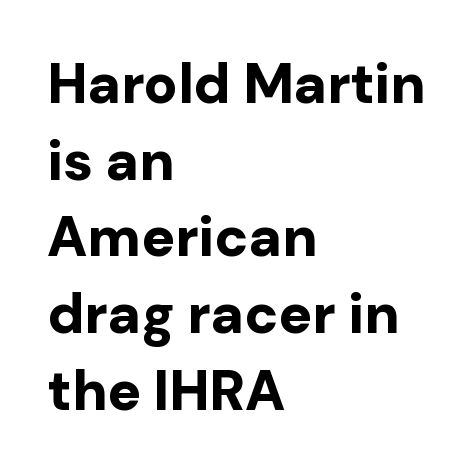
Compared with typical paragraphs, the rows here are spaced about the same. This sample uses an upright cut, with every glyph sitting square on the baseline. This rendering features lettering with no underline. Character widths vary here, with narrow letters taking less room than wide ones. To sum up the face: it is a sans, with no serifs. Look at the stroke-to-counter ratio: heavy, a bold.
